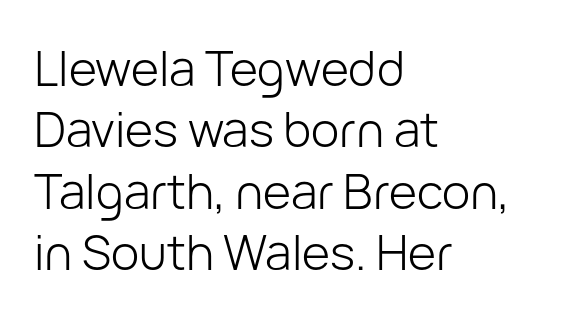
{"serif": "no", "italic": "no", "bold": "no", "weight": "light", "width": "normal", "stroke_contrast": "low", "x_height": "medium", "monospaced": "no", "underline": "no", "align": "left", "line_spacing": "normal", "line_spacing_ratio": 1.28, "letter_spacing": "normal", "letter_spacing_em": 0.0, "glyph_px": 48}
